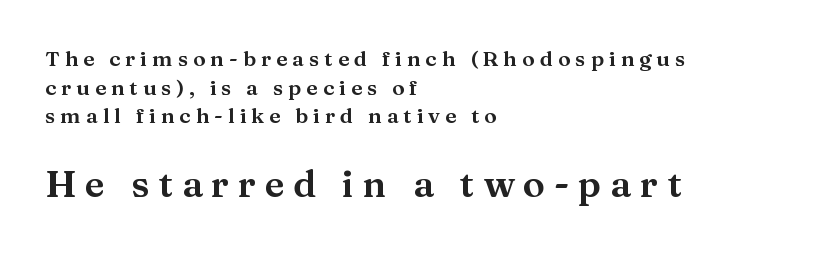
This is the regular roman posture of the typeface. This sample is left-justified, so line endings fall wherever the words run out. The glyphs are unaccompanied by any horizontal stroke below them. The passage shown is typed in a proportional face where columns would drift.
